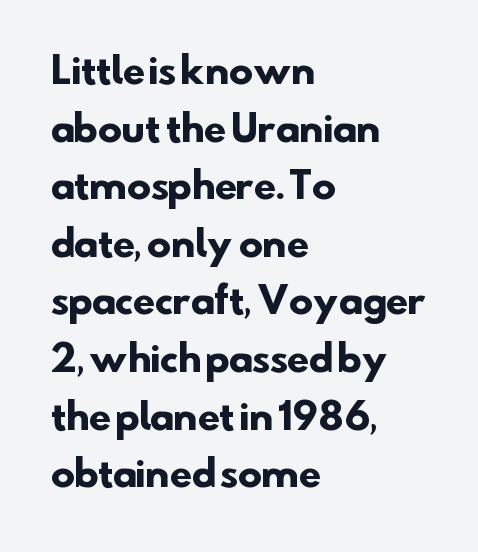
Q: Is the text bold? A: Yes.
Q: Is the typeface a serif or a sans-serif typeface? A: Sans-serif.
Q: Is the text underlined? A: No.
Q: How is the paragraph aligned? A: Left-aligned.
Q: Is the spacing between letters normal or unusually wide? A: Normal.
Q: Is the spacing between lines tight, normal or loose? A: Normal.
Q: Width (condensed, normal, or wide)? A: Normal.
Q: Stroke contrast? A: Low.
Q: x-height? A: Small.
Q: Monospaced? A: No.
